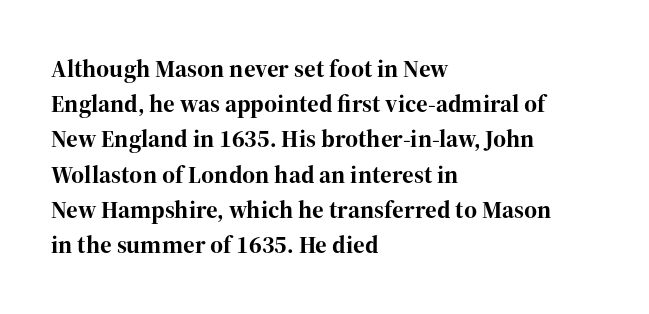
The image shows 25 px bold type, upright; set left-aligned, normal line spacing (1.41x), normal letter spacing, not underlined.
